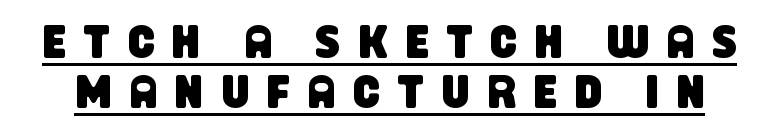
{"serif": "no", "width": "condensed", "stroke_contrast": "low", "x_height": "large", "monospaced": "no", "underline": "yes", "line_spacing": "tight", "line_spacing_ratio": 1.09, "letter_spacing": "wide", "letter_spacing_em": 0.39, "glyph_px": 46}
